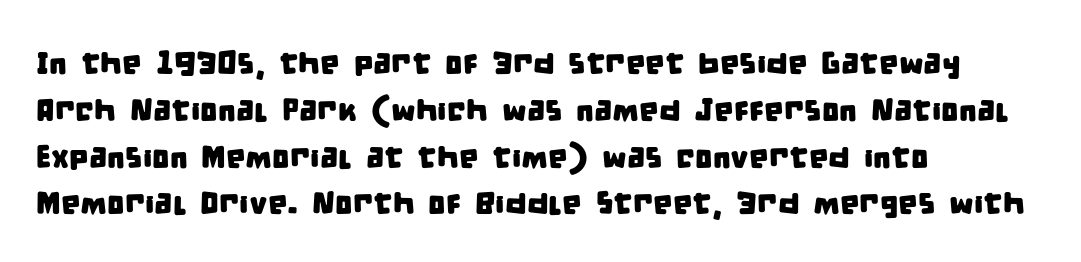
The image shows 31 px condensed sans-serif type; set left-aligned, normal line spacing (1.51x), normal letter spacing, not underlined; low stroke contrast and a large x-height.
